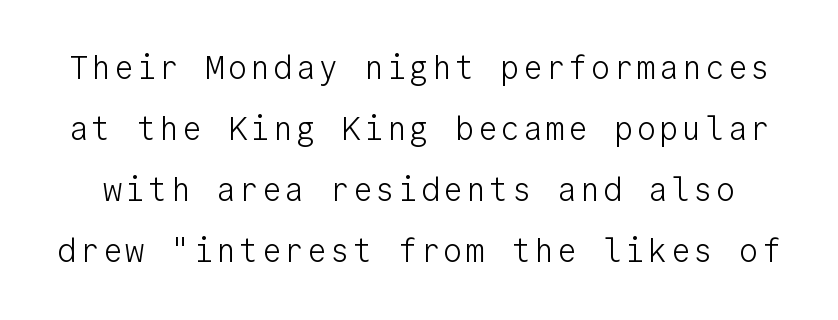
On a weight scale, this lands at 450 or below. Loosely led — the rows are spread out. Every character sits straight up, as roman type does. These lines are rendered in a fixed-pitch font.
